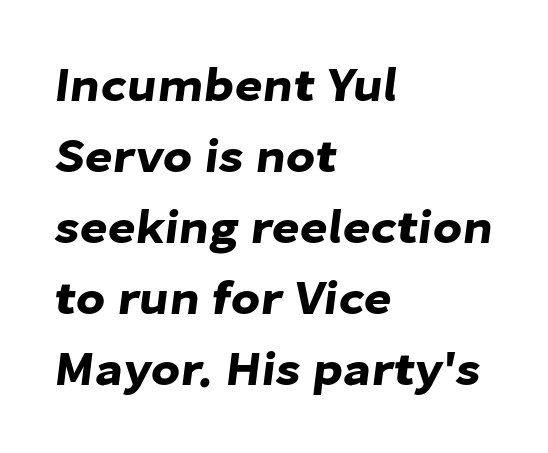
Q: Is the typeface a serif or a sans-serif typeface? A: Sans-serif.
Q: Is the text underlined? A: No.
Q: How is the paragraph aligned? A: Left-aligned.
Q: Is the spacing between letters normal or unusually wide? A: Normal.
Q: Is the spacing between lines tight, normal or loose? A: Normal.
Q: Width (condensed, normal, or wide)? A: Normal.
Q: Stroke contrast? A: Low.
Q: x-height? A: Medium.
Q: Monospaced? A: No.
